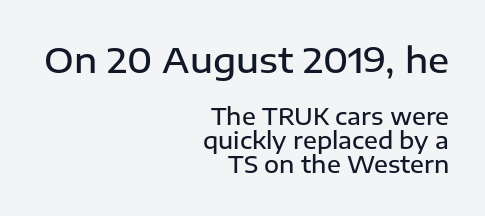
{"serif": "no", "italic": "no", "bold": "semi", "weight": "semibold", "width": "normal", "stroke_contrast": "low", "x_height": "medium", "monospaced": "no", "underline": "no", "align": "right", "line_spacing": "tight", "line_spacing_ratio": 1.05, "letter_spacing": "normal", "letter_spacing_em": 0.0, "larger_block": "first", "size_ratio": 1.52, "glyph_px": 35}
